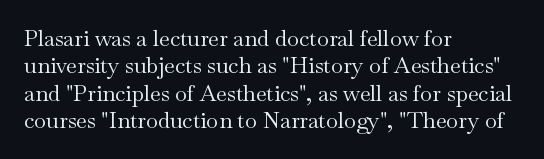
The image shows 22 px text type, upright; set left-aligned, line spacing 1.24x, normal letter spacing, not underlined.
